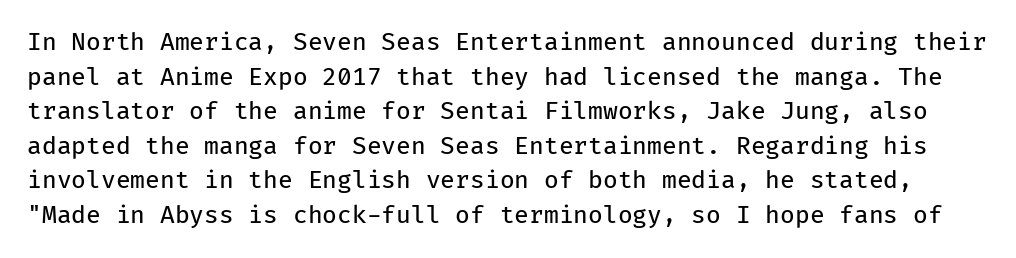
Q: Is the text bold? A: No.
Q: Is the text italic (slanted)? A: No, it is upright.
Q: Is the text underlined? A: No.
Q: Is the spacing between letters normal or unusually wide? A: Normal.
Q: Is the spacing between lines tight, normal or loose? A: Normal.
